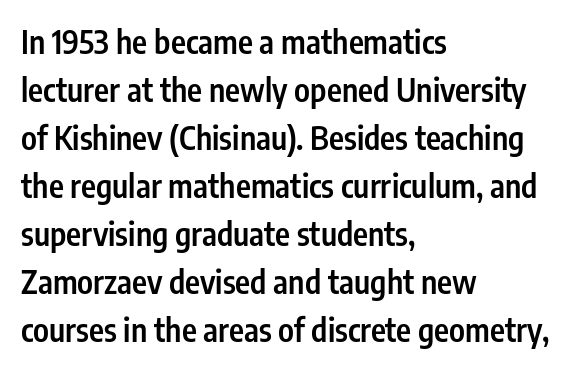
Q: Is the text bold? A: Semi-bold.
Q: Is the text italic (slanted)? A: No, it is upright.
Q: Is the typeface a serif or a sans-serif typeface? A: Sans-serif.
Q: Is the text underlined? A: No.
Q: How is the paragraph aligned? A: Left-aligned.
Q: Is the spacing between letters normal or unusually wide? A: Normal.
Q: Is the spacing between lines tight, normal or loose? A: Normal.
Q: Width (condensed, normal, or wide)? A: Condensed.
Q: Stroke contrast? A: Low.
Q: x-height? A: Medium.
Q: Monospaced? A: No.
